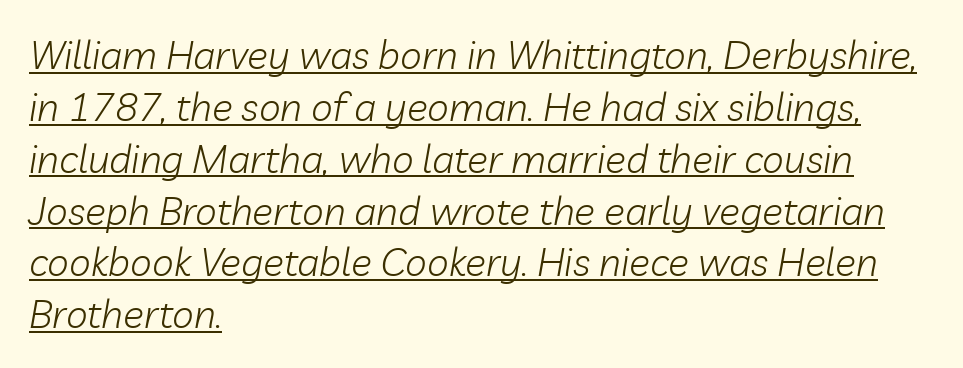
The block of text has a typical density, with ordinary space between rows. Compared with a centered layout, this one pins lines to the left instead. No letter is thick-stroked: the sample isn't bold. The horizontal fit of the characters is conventional and even. Is this a fixed-width face? No — the glyphs have proportional, varying widths. The string is rendered with underlining switched on.
